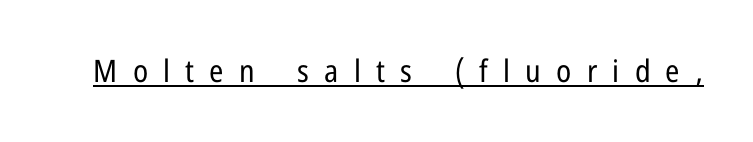
Stroke mass is kept to a normal reading level or below. Look at the bottom of the vertical strokes: they stop flat, with no serifs. You could only call the tracking loose — the letters float apart. Italic: no, the glyphs are upright roman. Spacing verdict: proportional, widths tailored to each character.
